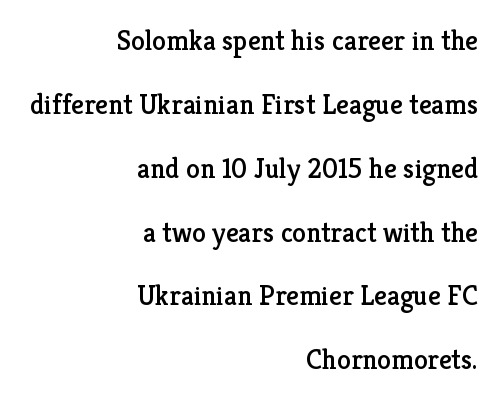
The image shows 28 px serif type, upright; set right-aligned, loose line spacing (2.28x), normal letter spacing, not underlined; low stroke contrast and a medium x-height.
